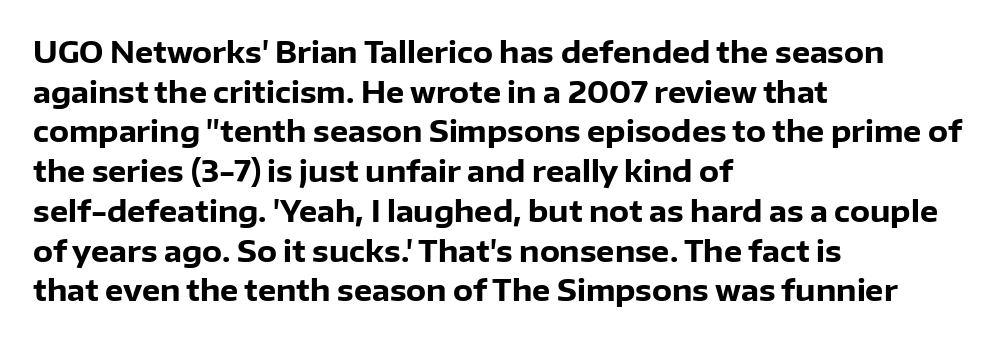
Quick note: not italic, upright. Between one letter and the next there's only the usual sliver of space. The zone under the glyphs is completely vacant. Students, this is bold: see how much ink each stroke carries. This sample has the flowing, uneven cadence of proportional lettering. Whoever set this chose a conventional vertical rhythm.
